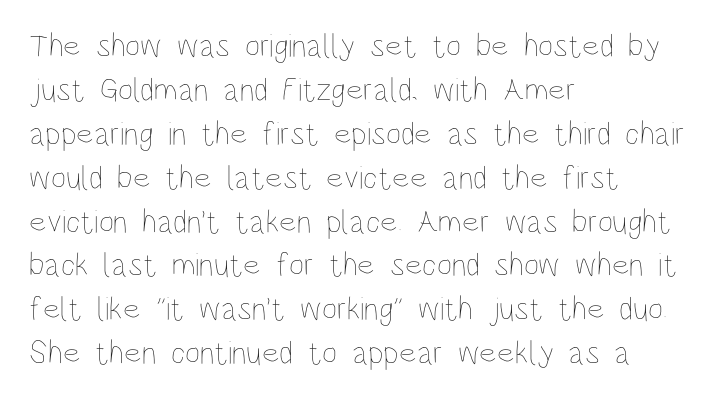
The image shows 33 px thin, condensed type, upright; set left-aligned, normal line spacing (1.33x), normal letter spacing, not underlined; low stroke contrast and a large x-height.
